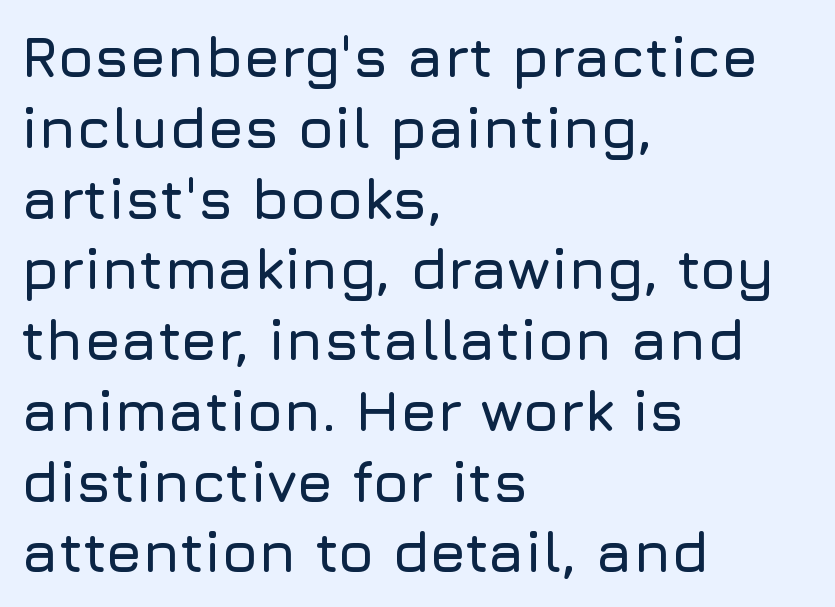
Proportional: the letters do not fall into vertical columns. Check under the words: just untouched page. When letters stand straight like this, we call the style roman or upright. Check where the strokes stop: nothing finishes them off — pure sans. Teacher's note: observe the even left margin — that is flush-left alignment. The letterforms sit shoulder to shoulder at normal distance.
